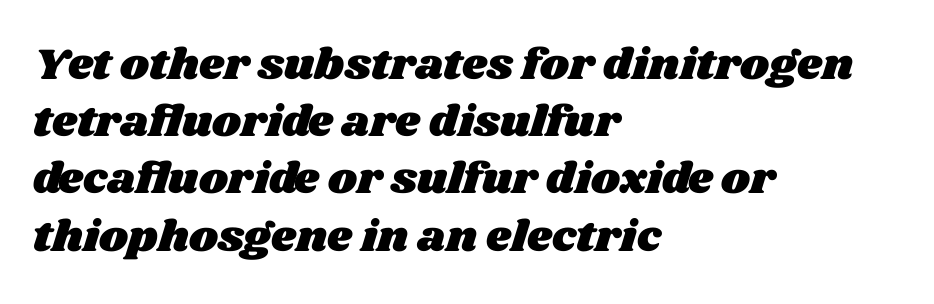
Spacing verdict: proportional, widths tailored to each character. Rule under the text: the space is simply empty. In terms of leading, this rendering sits right in the middle. Observe the ordinary spacing: letters are neighbours, not strangers. If you drew a ruler down the left edge, every line would touch it.
